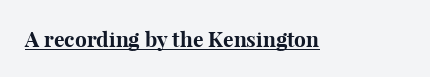
{"italic": "no", "bold": "yes", "underline": "yes", "letter_spacing": "normal", "letter_spacing_em": 0.0, "glyph_px": 21}
